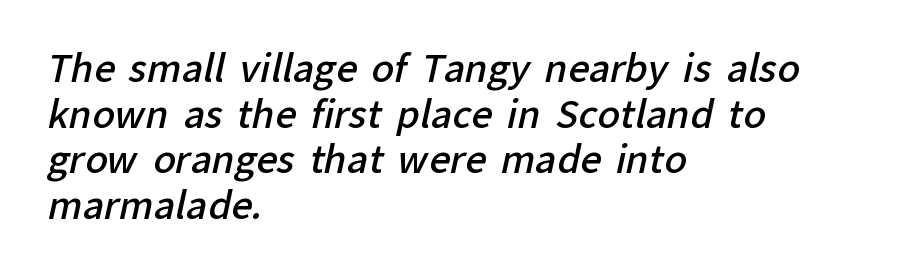
Q: Is the text bold? A: Semi-bold.
Q: Is the typeface a serif or a sans-serif typeface? A: Sans-serif.
Q: Is the text underlined? A: No.
Q: How is the paragraph aligned? A: Left-aligned.
Q: Is the spacing between letters normal or unusually wide? A: Normal.
Q: Width (condensed, normal, or wide)? A: Normal.
Q: Stroke contrast? A: Low.
Q: x-height? A: Medium.
Q: Monospaced? A: No.
